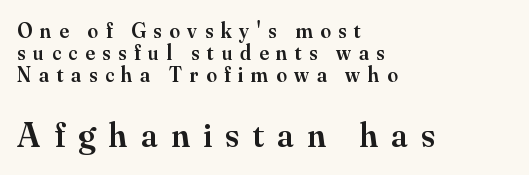
The image shows 36 px semibold serif type, upright; set left-aligned, tight line spacing (1.04x), unusually wide letter spacing (+0.37 em), not underlined; the second (bottom) block is 1.71x larger; medium stroke contrast and a small x-height.
